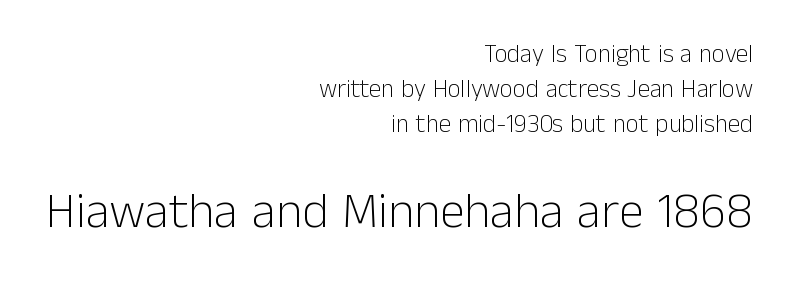
Short and long lines alike share a common ending point at right. The rows are spaced the way most documents space them. The font sits on the lighter half of the weight spectrum, regular included. You get the small type first, then a jump to larger type. The words here are not underlined.
